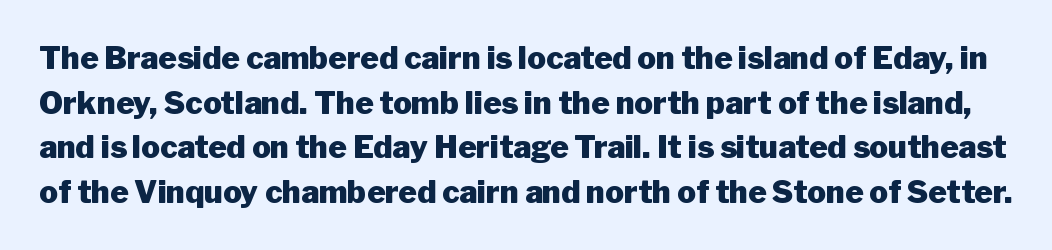
{"serif": "no", "italic": "no", "bold": "yes", "weight": "heavy", "width": "normal", "stroke_contrast": "low", "x_height": "medium", "monospaced": "no", "underline": "no", "line_spacing": "normal", "line_spacing_ratio": 1.44, "letter_spacing": "normal", "letter_spacing_em": 0.0, "glyph_px": 31}
